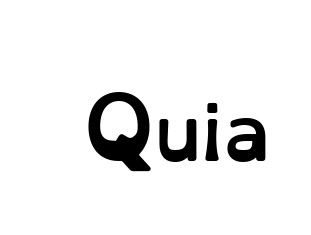
Q: Is the text bold? A: Yes.
Q: Is the text italic (slanted)? A: No, it is upright.
Q: Is the text underlined? A: No.
Q: Is the spacing between letters normal or unusually wide? A: Normal.
Q: Width (condensed, normal, or wide)? A: Normal.
Q: Stroke contrast? A: Low.
Q: x-height? A: Small.
Q: Monospaced? A: No.
